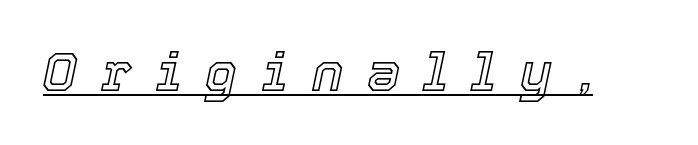
Is this a fixed-width face? No — the glyphs have proportional, varying widths. These characters rest on top of a visible drawn line. It's the slanting kind of type. This rendering widens character spacing well past its baseline value.
